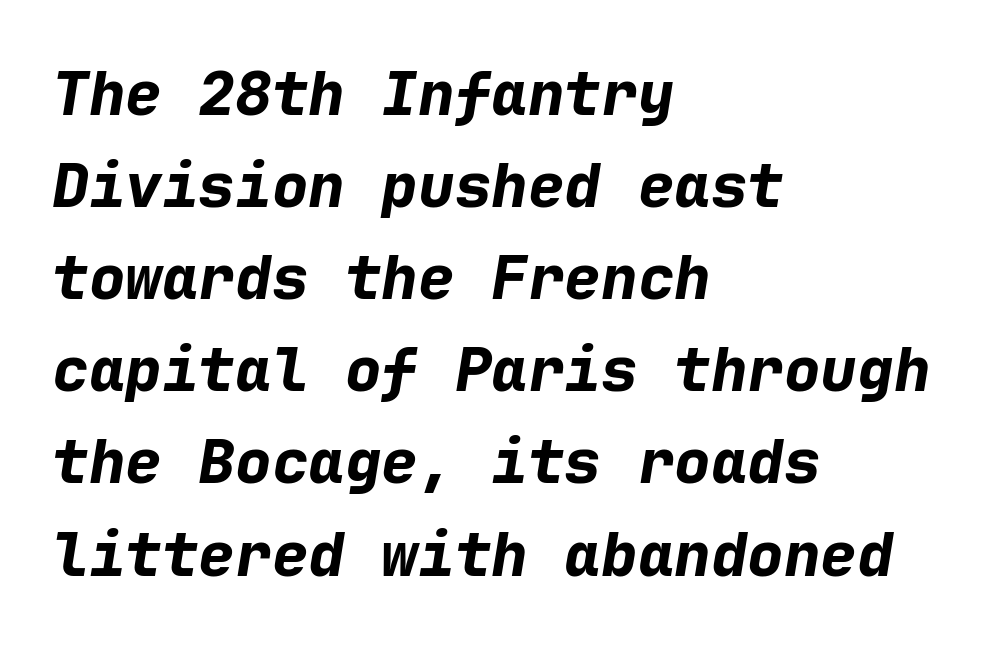
Plenty of ink on the page — the face is bold. Alignment: flush left. The gap between lines stays unmarked. Words appear dense and cohesive because spacing is normal.
